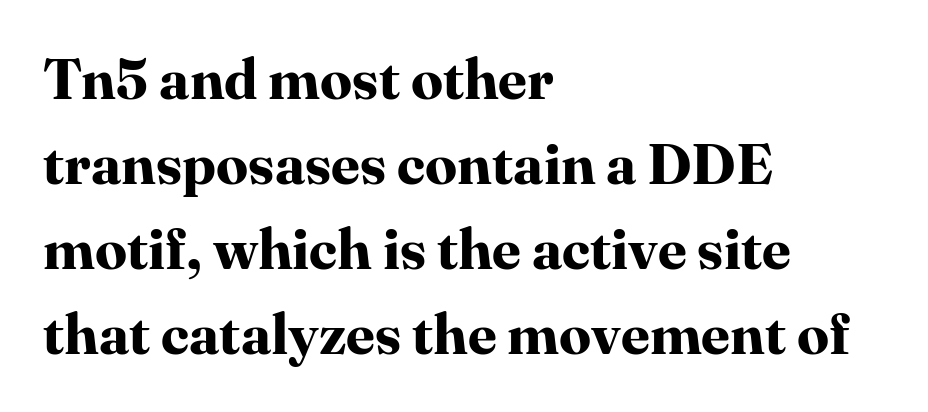
{"serif": "yes", "italic": "no", "bold": "yes", "weight": "bold", "width": "normal", "stroke_contrast": "high", "x_height": "medium", "monospaced": "no", "underline": "no", "align": "left", "line_spacing": "normal", "line_spacing_ratio": 1.49, "letter_spacing": "normal", "letter_spacing_em": 0.0, "glyph_px": 57}
